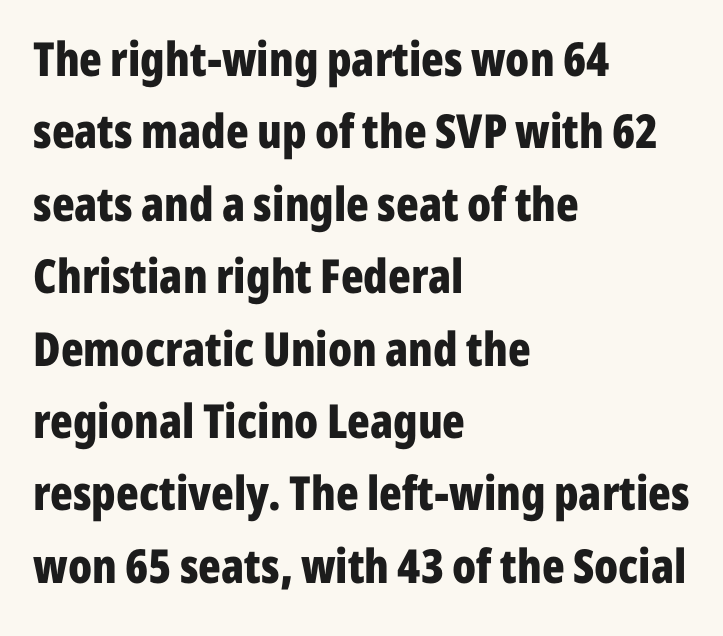
Q: Is the text bold? A: Yes.
Q: Is the text italic (slanted)? A: No, it is upright.
Q: Is the typeface a serif or a sans-serif typeface? A: Sans-serif.
Q: Is the text underlined? A: No.
Q: How is the paragraph aligned? A: Left-aligned.
Q: Is the spacing between letters normal or unusually wide? A: Normal.
Q: Is the spacing between lines tight, normal or loose? A: Normal.
Q: Width (condensed, normal, or wide)? A: Condensed.
Q: Stroke contrast? A: Low.
Q: x-height? A: Medium.
Q: Monospaced? A: No.
